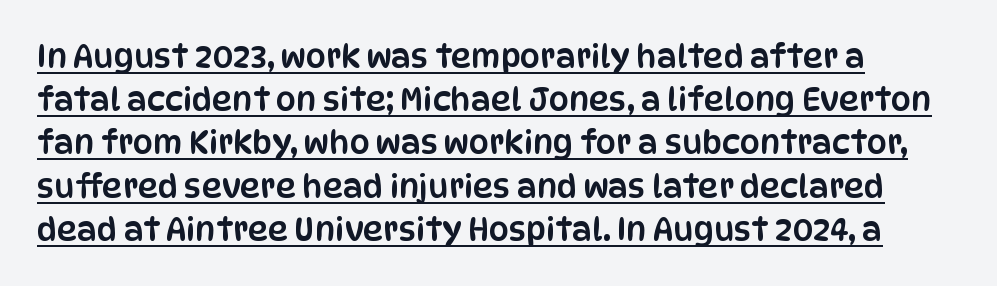
Q: Is the text italic (slanted)? A: No, it is upright.
Q: Is the typeface a serif or a sans-serif typeface? A: Sans-serif.
Q: Is the text underlined? A: Yes.
Q: How is the paragraph aligned? A: Left-aligned.
Q: Is the spacing between letters normal or unusually wide? A: Normal.
Q: Is the spacing between lines tight, normal or loose? A: Normal.
Q: Width (condensed, normal, or wide)? A: Condensed.
Q: Stroke contrast? A: Low.
Q: x-height? A: Large.
Q: Monospaced? A: No.
